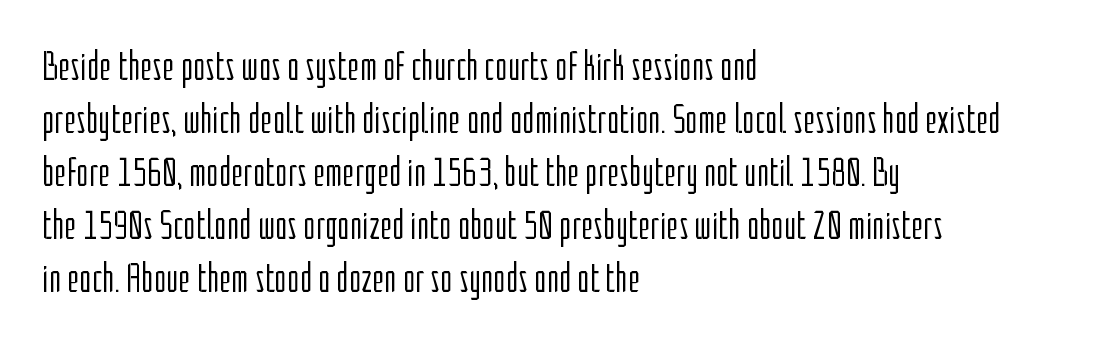
The image shows 42 px light, condensed sans-serif type, upright; set left-aligned, normal line spacing (1.26x), normal letter spacing, not underlined; low stroke contrast and a medium x-height.
